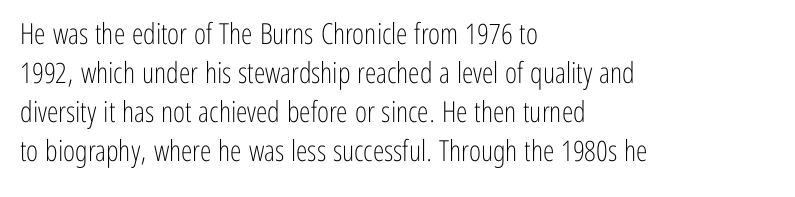
{"serif": "no", "italic": "no", "bold": "no", "weight": "light", "width": "condensed", "stroke_contrast": "low", "x_height": "medium", "monospaced": "no", "underline": "no", "align": "left", "line_spacing": "normal", "line_spacing_ratio": 1.34, "letter_spacing": "normal", "letter_spacing_em": 0.0, "glyph_px": 29}
